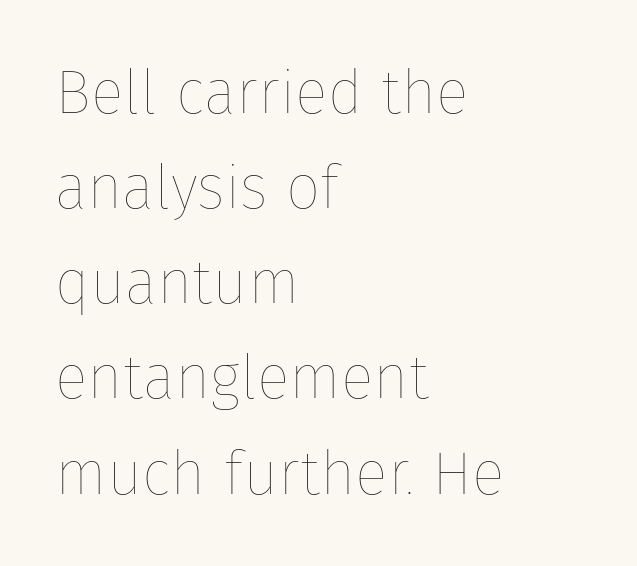
The image shows 61 px thin type, upright; set left-aligned, normal line spacing (1.56x), normal letter spacing, not underlined; low stroke contrast and a medium x-height.
